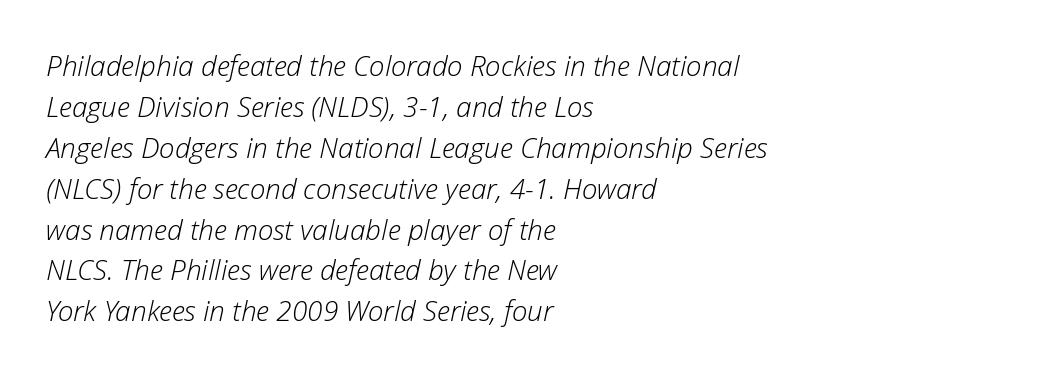
The image shows 28 px light type, italic (leaning right); set left-aligned, normal line spacing (1.46x), normal letter spacing, not underlined; low stroke contrast and a medium x-height.
